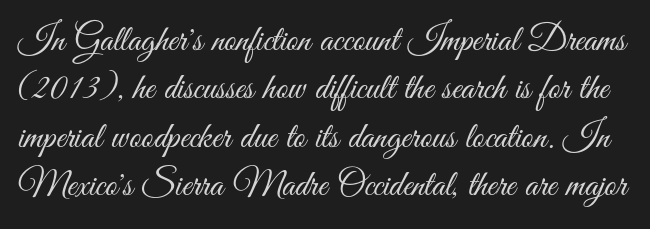
No heavy texture on the line: the type isn't bold. Standard letterfit; no display-style spreading of the glyphs. Proportional: the letters do not fall into vertical columns. The glyphs in this specimen are sans serif. The area under the type is left untouched.
